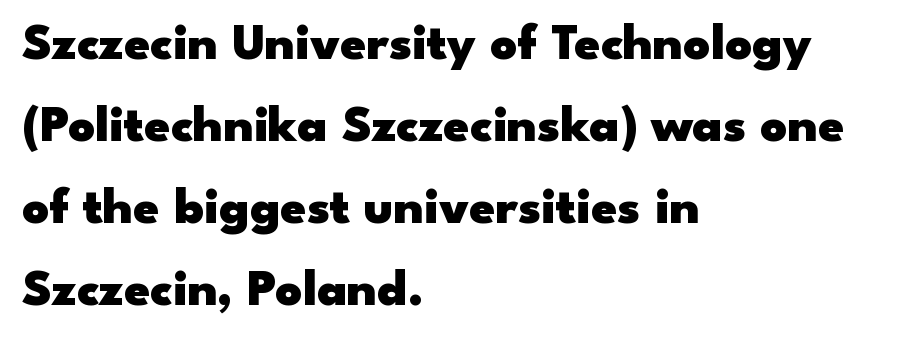
{"serif": "no", "italic": "no", "bold": "yes", "weight": "heavy", "width": "wide", "stroke_contrast": "low", "x_height": "small", "monospaced": "no", "underline": "no", "align": "left", "line_spacing": "normal", "line_spacing_ratio": 1.58, "letter_spacing": "normal", "letter_spacing_em": 0.0, "glyph_px": 52}
